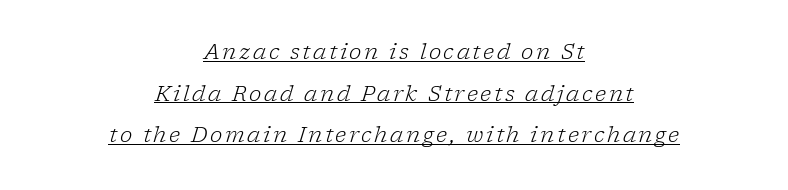
Q: Is the text bold? A: No.
Q: Is the text italic (slanted)? A: Yes, it leans right by about 17 degrees.
Q: Is the text underlined? A: Yes.
Q: How is the paragraph aligned? A: Centered.
Q: Is the spacing between lines tight, normal or loose? A: Loose.
